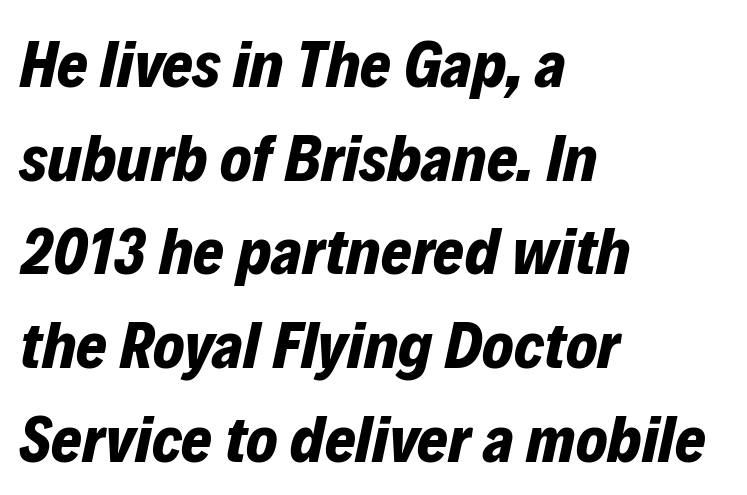
Q: Is the text bold? A: Yes.
Q: Is the text italic (slanted)? A: Yes, it leans right by about 12 degrees.
Q: Is the text underlined? A: No.
Q: How is the paragraph aligned? A: Left-aligned.
Q: Is the spacing between letters normal or unusually wide? A: Normal.
Q: Is the spacing between lines tight, normal or loose? A: Normal.
Q: Width (condensed, normal, or wide)? A: Normal.
Q: Stroke contrast? A: Low.
Q: x-height? A: Medium.
Q: Monospaced? A: No.
